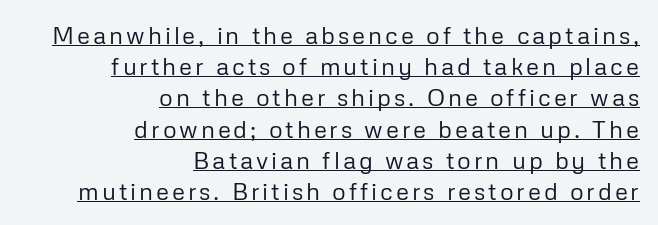
In CSS terms this would be text-align: right. The rendering uses a moderate line-height, typical for paragraphs. The cut favours lightness, reaching ordinary text weight at its darkest. The specimen includes a rule beneath the text block's lines. A roman cut, with each character standing at attention.
